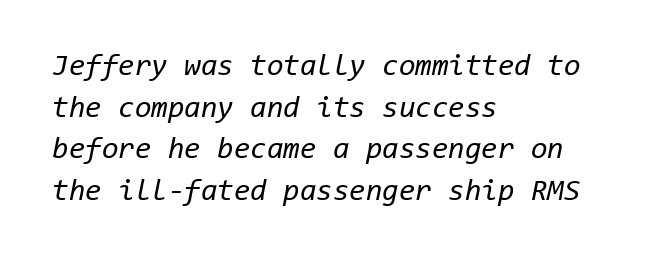
Is this a fixed-width face? Yes — each glyph sits in an identical cell. Type without underlining. In terms of leading, this rendering sits right in the middle. The typesetting does not lean heavy: it is not bold.
